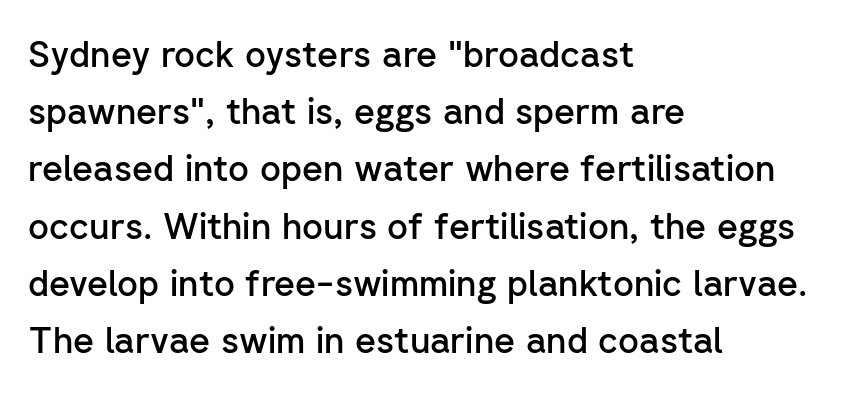
Q: Is the text bold? A: Semi-bold.
Q: Is the text italic (slanted)? A: No, it is upright.
Q: Is the typeface a serif or a sans-serif typeface? A: Sans-serif.
Q: Is the text underlined? A: No.
Q: How is the paragraph aligned? A: Left-aligned.
Q: Is the spacing between letters normal or unusually wide? A: Normal.
Q: Is the spacing between lines tight, normal or loose? A: Normal.
Q: Width (condensed, normal, or wide)? A: Normal.
Q: Stroke contrast? A: Low.
Q: x-height? A: Medium.
Q: Monospaced? A: No.
